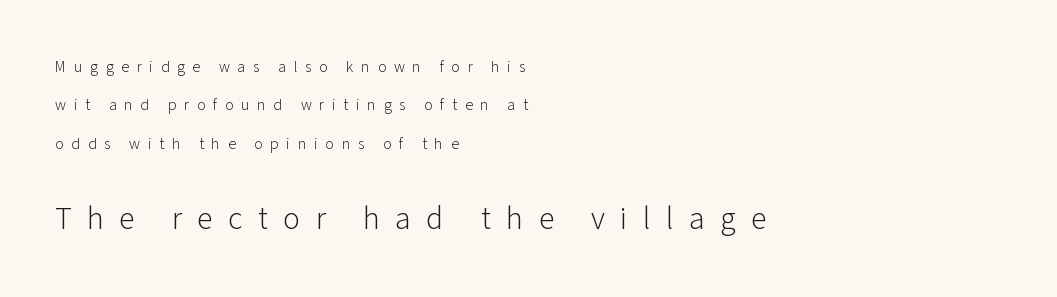
Q: Is the text bold? A: No.
Q: Is the text italic (slanted)? A: No, it is upright.
Q: Is the typeface a serif or a sans-serif typeface? A: Sans-serif.
Q: Is the text underlined? A: No.
Q: How is the paragraph aligned? A: Left-aligned.
Q: Is the spacing between letters normal or unusually wide? A: Unusually wide.
Q: Is the spacing between lines tight, normal or loose? A: Loose.
Q: Which block of text is set in a larger size, the first (top) or the second (bottom)? A: The second (bottom) one.
Q: Width (condensed, normal, or wide)? A: Normal.
Q: Stroke contrast? A: Low.
Q: x-height? A: Medium.
Q: Monospaced? A: No.
